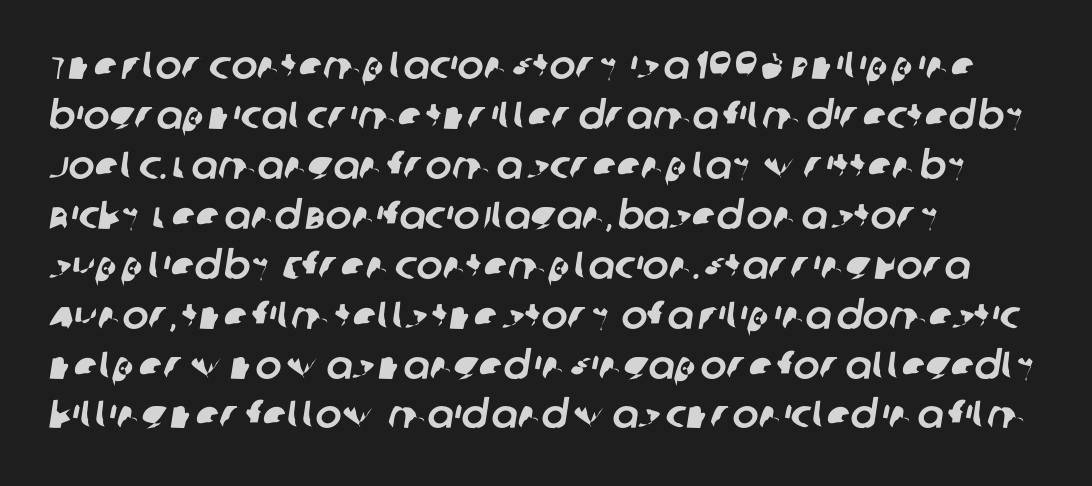
The image shows 39 px sans-serif type; set normal line spacing (1.28x), normal letter spacing, not underlined; low stroke contrast and a large x-height.
